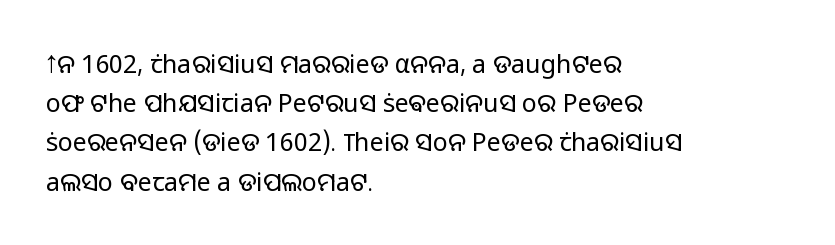
Is this a heavy cut? Hardly; it is regular or lighter. In CSS terms this would be text-align: left. Words appear dense and cohesive because spacing is normal. The gap between lines stays unmarked. Reading down the column, the eye jumps a familiar distance to each next line. This is roman type, the default non-slanted kind.
